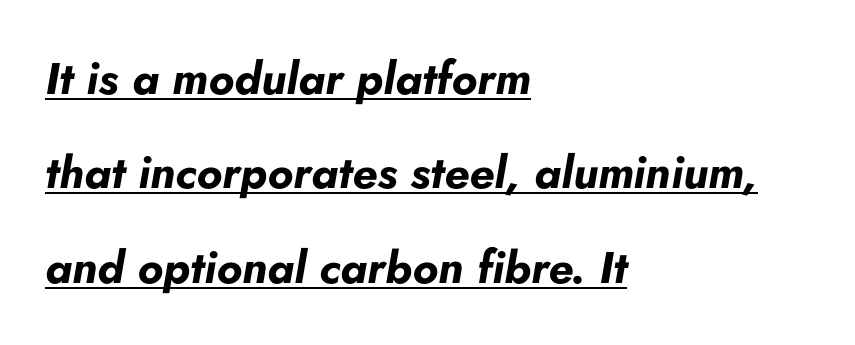
The image shows 45 px bold type, italic (leaning right); set left-aligned, loose line spacing (2.1x), normal letter spacing, underlined; low stroke contrast and a small x-height.
